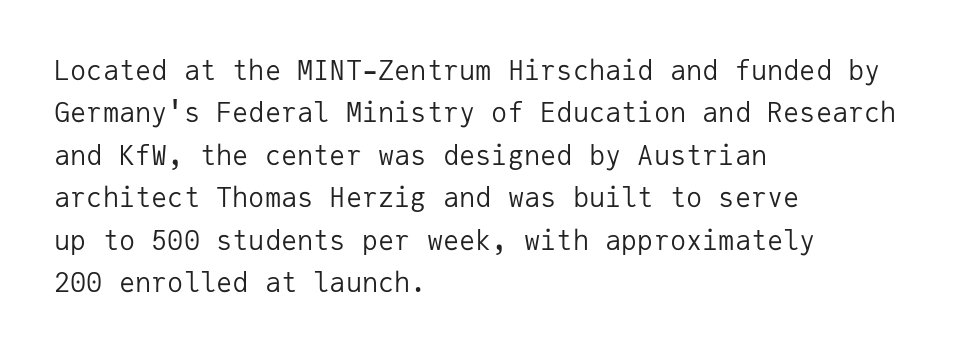
Q: Is the text bold? A: No.
Q: Is the text italic (slanted)? A: No, it is upright.
Q: Is the text underlined? A: No.
Q: How is the paragraph aligned? A: Left-aligned.
Q: Is the spacing between letters normal or unusually wide? A: Normal.
Q: Is the spacing between lines tight, normal or loose? A: Normal.
